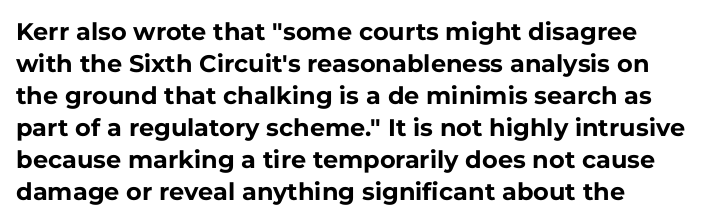
The image shows 24 px bold type, upright; set left-aligned, normal line spacing (1.33x), normal letter spacing, not underlined.
